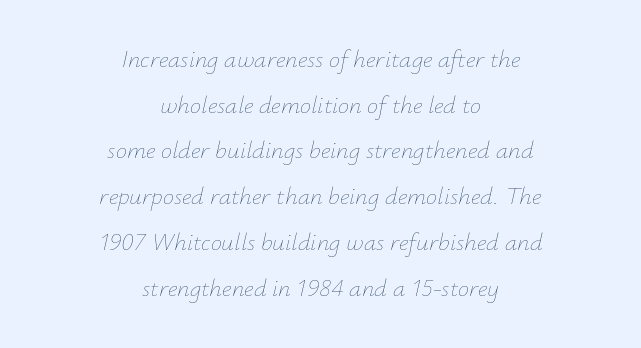
{"italic": "yes", "lean": "right", "slant_degrees": 12, "bold": "no", "underline": "no", "align": "center", "line_spacing_ratio": 1.83, "letter_spacing": "normal", "letter_spacing_em": 0.0, "glyph_px": 25}
